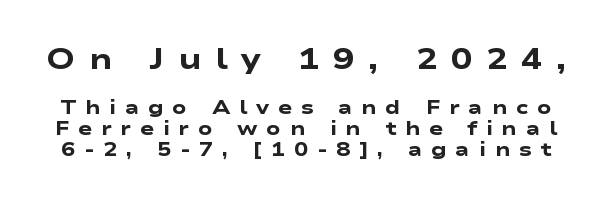
{"serif": "no", "bold": "yes", "weight": "heavy", "width": "wide", "stroke_contrast": "low", "x_height": "medium", "monospaced": "no", "underline": "no", "line_spacing": "tight", "line_spacing_ratio": 1.1, "letter_spacing": "wide", "letter_spacing_em": 0.46, "larger_block": "first", "size_ratio": 1.53, "glyph_px": 29}
